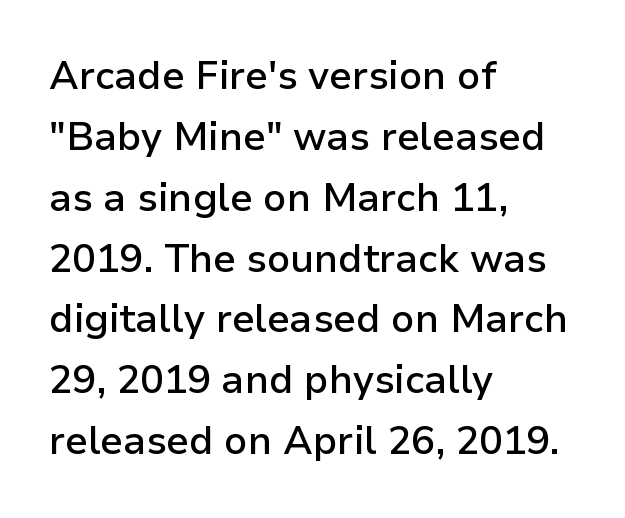
Standard letterfit; no display-style spreading of the glyphs. If you drew a line through each stem, it would be perfectly vertical. Does the type have serifs? No, each stem ends abruptly. This rendering features lettering with no underline.
